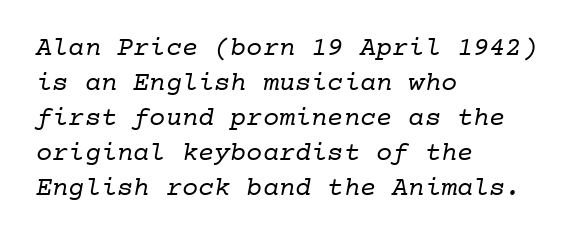
Q: Is the text bold? A: No.
Q: Is the text underlined? A: No.
Q: How is the paragraph aligned? A: Left-aligned.
Q: Is the spacing between letters normal or unusually wide? A: Normal.
Q: Is the spacing between lines tight, normal or loose? A: Normal.
